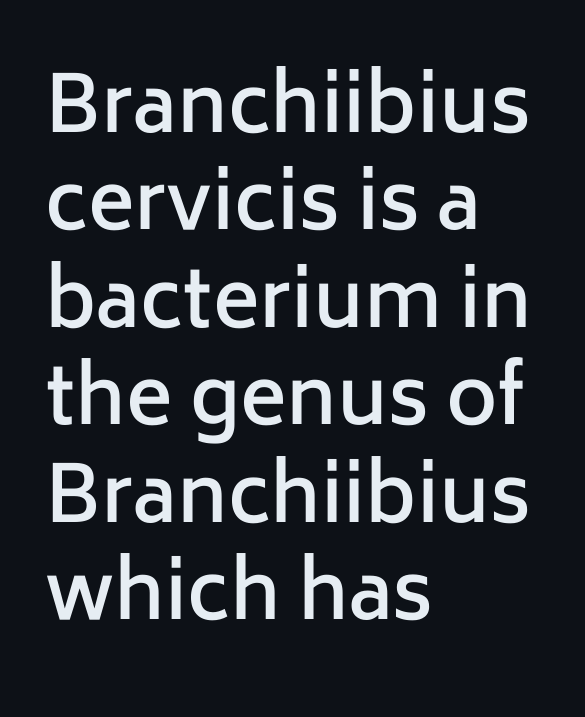
{"serif": "no", "italic": "no", "bold": "semi", "weight": "semibold", "width": "normal", "stroke_contrast": "low", "x_height": "medium", "monospaced": "no", "underline": "no", "align": "left", "line_spacing": "normal", "line_spacing_ratio": 1.25, "letter_spacing": "normal", "letter_spacing_em": 0.0, "glyph_px": 78}
